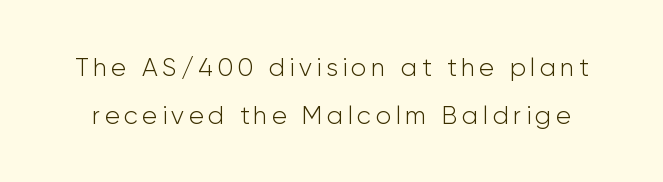
The image shows 25 px text type, upright; set loose line spacing (1.92x), not underlined.
